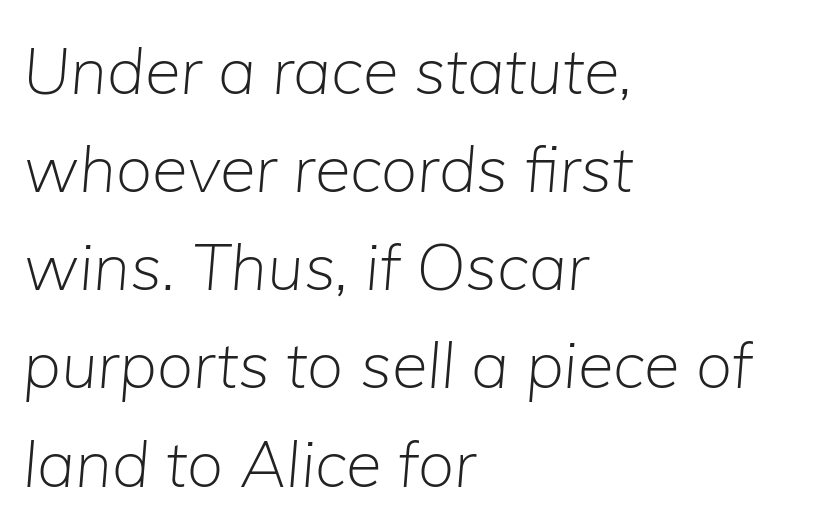
The image shows 65 px light type, italic (leaning right); set left-aligned, normal line spacing (1.51x), normal letter spacing, not underlined; low stroke contrast and a medium x-height.
